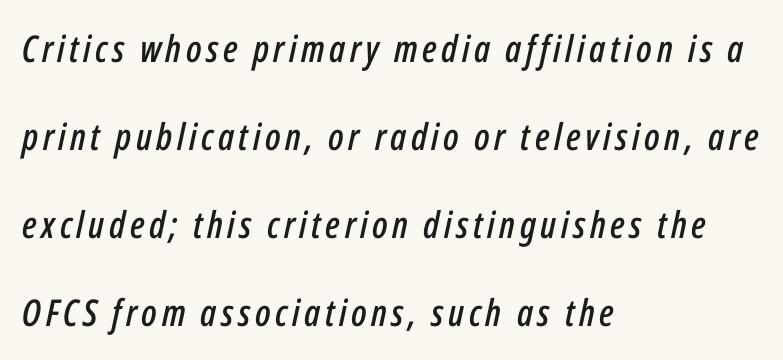
{"italic": "yes", "lean": "right", "slant_degrees": 12, "width": "condensed", "stroke_contrast": "low", "x_height": "medium", "monospaced": "no", "underline": "no", "align": "left", "line_spacing": "loose", "line_spacing_ratio": 2.38, "glyph_px": 37}
